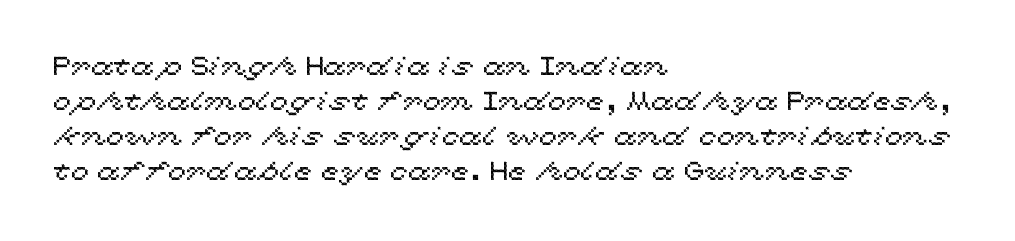
The image shows 26 px text type; set left-aligned, normal line spacing (1.35x), normal letter spacing, not underlined.
